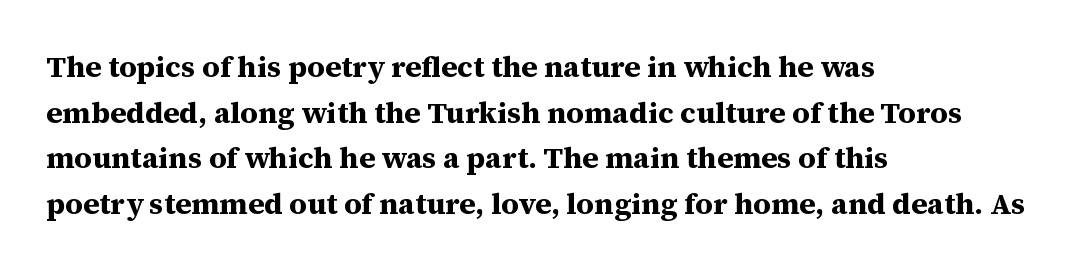
{"serif": "yes", "italic": "no", "bold": "yes", "weight": "bold", "width": "normal", "stroke_contrast": "medium", "x_height": "medium", "monospaced": "no", "underline": "no", "align": "left", "line_spacing": "normal", "line_spacing_ratio": 1.52, "letter_spacing": "normal", "letter_spacing_em": 0.0, "glyph_px": 30}
